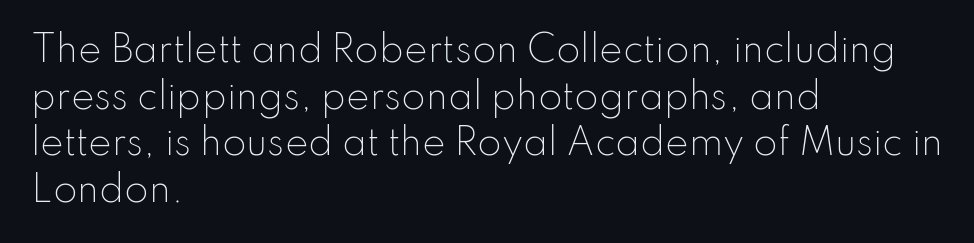
{"serif": "no", "italic": "no", "bold": "no", "weight": "light", "width": "normal", "stroke_contrast": "low", "x_height": "small", "monospaced": "no", "underline": "no", "align": "left", "line_spacing": "normal", "line_spacing_ratio": 1.33, "letter_spacing": "normal", "letter_spacing_em": 0.0, "glyph_px": 35}
